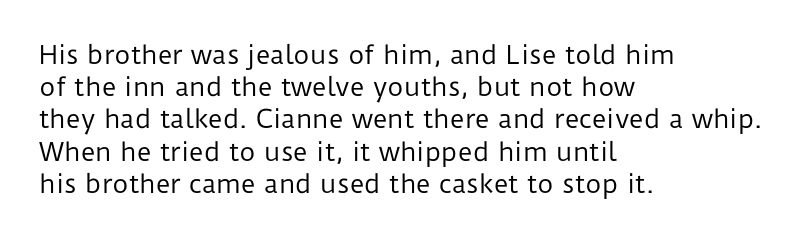
These lines keep a tight, regular rhythm from letter to letter. This sample is left-justified, so line endings fall wherever the words run out. The space between consecutive lines is moderate. Do the letters lean? They stand straight. The passage shown is not underscored anywhere. Stems and bowls with no extra thickness — not bold.
